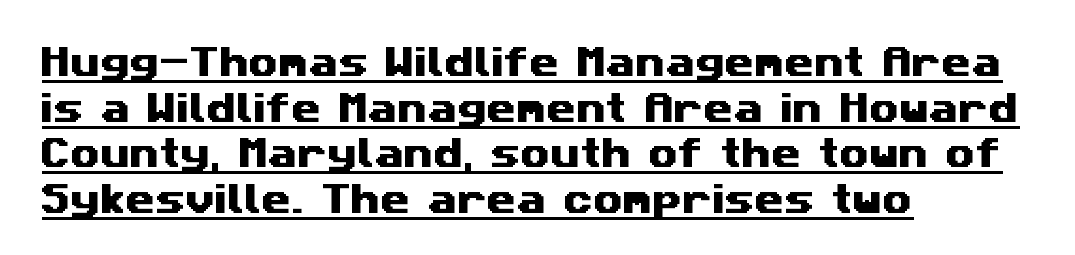
{"serif": "no", "width": "wide", "stroke_contrast": "medium", "x_height": "medium", "monospaced": "no", "underline": "yes", "align": "left", "line_spacing": "normal", "line_spacing_ratio": 1.34, "letter_spacing": "normal", "letter_spacing_em": 0.0, "glyph_px": 34}
